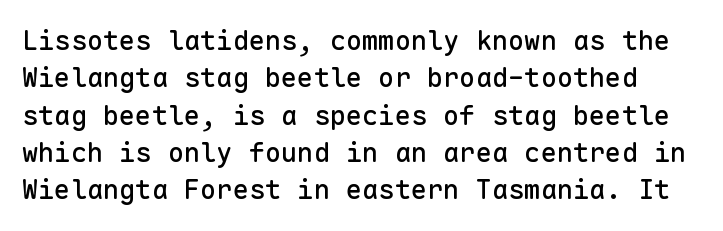
{"italic": "no", "underline": "no", "line_spacing": "normal", "line_spacing_ratio": 1.38, "letter_spacing": "normal", "letter_spacing_em": 0.0, "glyph_px": 27}
